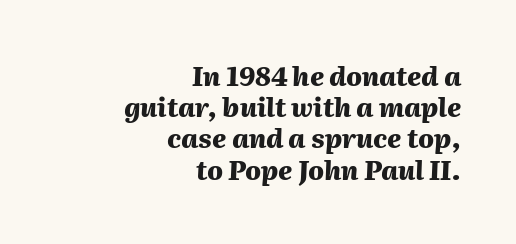
Honestly, the letter spacing is just normal — you wouldn't notice it. Every letter is thick-stroked: bold, no question. Visually the block forms a straight wall on the right and a jagged coastline on the left. Descender tails drop into unmarked territory. Yep, that's italic — everything's leaning.
